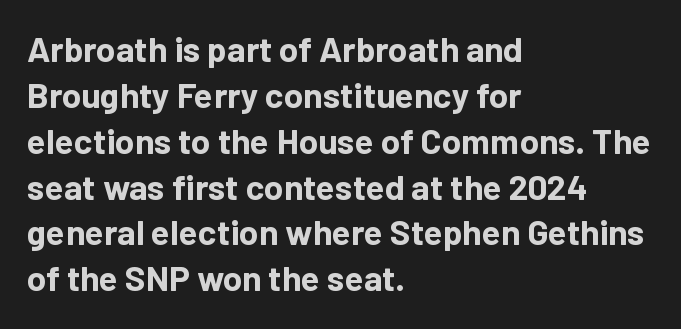
The letters advance in unequal steps, a hallmark of proportional type. Weight: bold. The area under the type is left untouched. Every stem runs plumb, perpendicular to the baseline. A typesetter would call this zero additional tracking.
